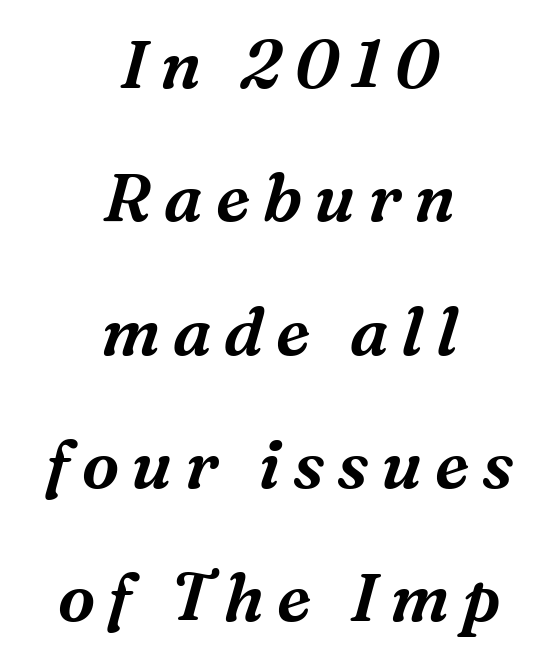
Q: Is the text italic (slanted)? A: Yes, it leans right by about 16 degrees.
Q: Is the typeface a serif or a sans-serif typeface? A: Serif.
Q: Is the text underlined? A: No.
Q: How is the paragraph aligned? A: Centered.
Q: Is the spacing between lines tight, normal or loose? A: Loose.
Q: Width (condensed, normal, or wide)? A: Normal.
Q: Stroke contrast? A: Medium.
Q: x-height? A: Medium.
Q: Monospaced? A: No.
